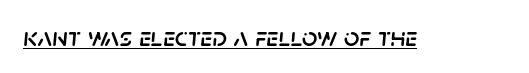
The type is set solid horizontally, with unmodified tracking. Underlined type. Italic: yes, the glyphs are oblique.
